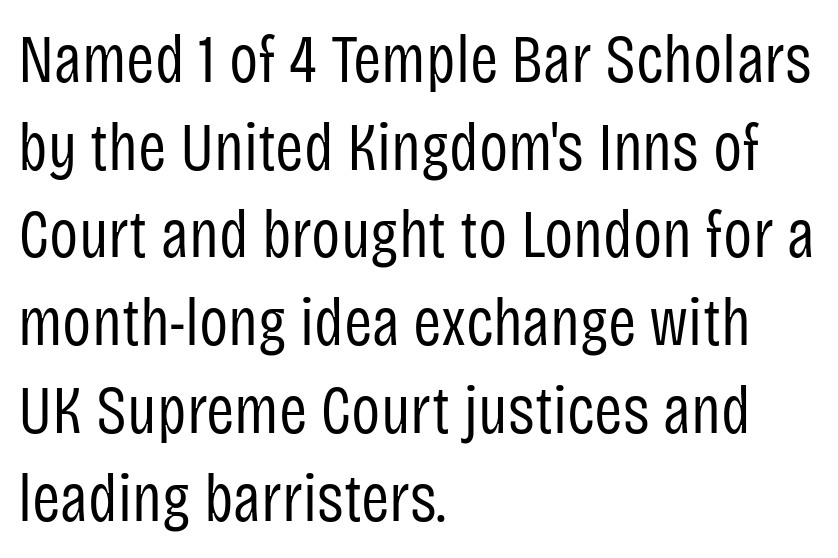
The strip under each line holds only bare page. Unlike italic type, these characters show no tilt at all. The face looks like a standard text weight, possibly lighter. Interline gaps are of average width in this sample. Typographically, this falls in the sans-serif category.
